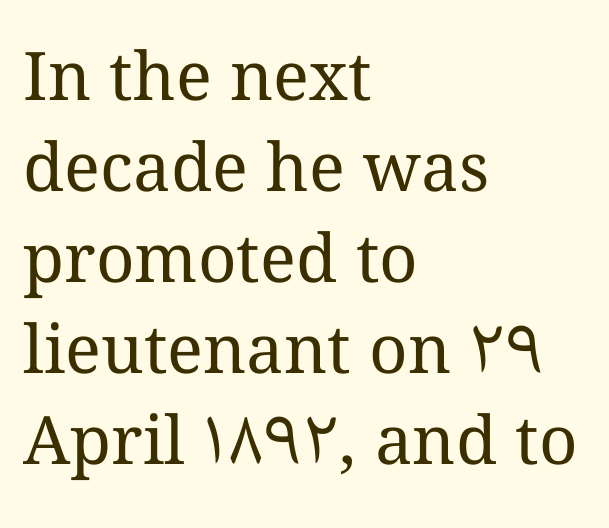
{"italic": "no", "bold": "no", "weight": "regular", "width": "normal", "stroke_contrast": "medium", "x_height": "medium", "monospaced": "no", "underline": "no", "align": "left", "line_spacing": "normal", "line_spacing_ratio": 1.36, "letter_spacing": "normal", "letter_spacing_em": 0.0, "glyph_px": 67}
